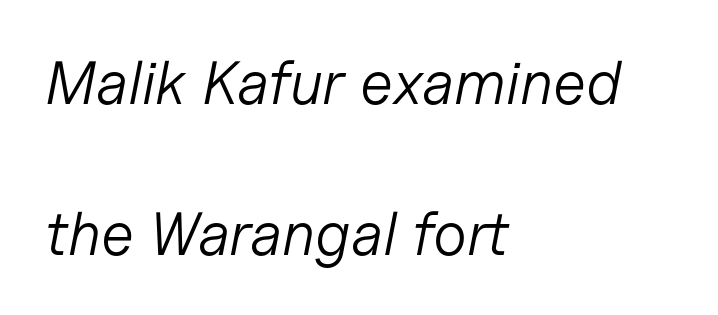
Think of a printed novel: that variable character pitch is what you see here. Descender tails drop into unmarked territory. Each word holds together tightly as a unit, with standard inter-letter gaps. This sample trades compactness for vertical openness between lines. Is the stroke heavy? The answer is a plain regular-or-lighter.
